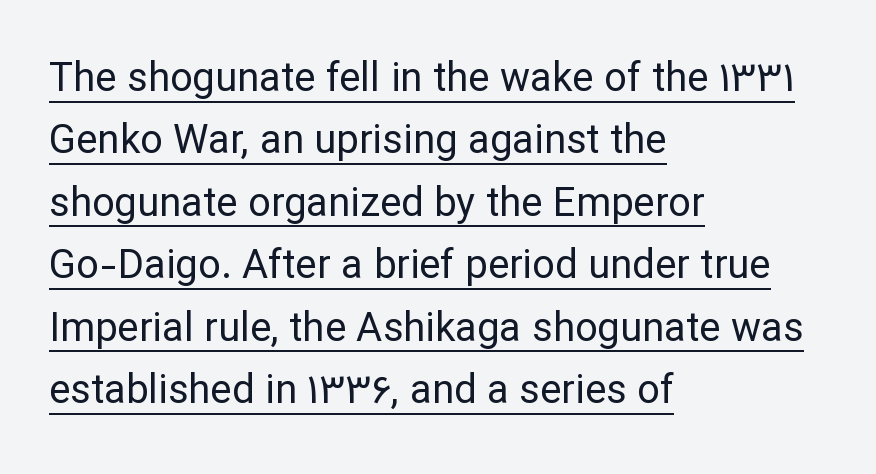
{"serif": "no", "italic": "no", "bold": "no", "weight": "regular", "width": "normal", "stroke_contrast": "low", "x_height": "medium", "monospaced": "no", "underline": "yes", "align": "left", "line_spacing": "normal", "line_spacing_ratio": 1.56, "letter_spacing": "normal", "letter_spacing_em": 0.0, "glyph_px": 40}
